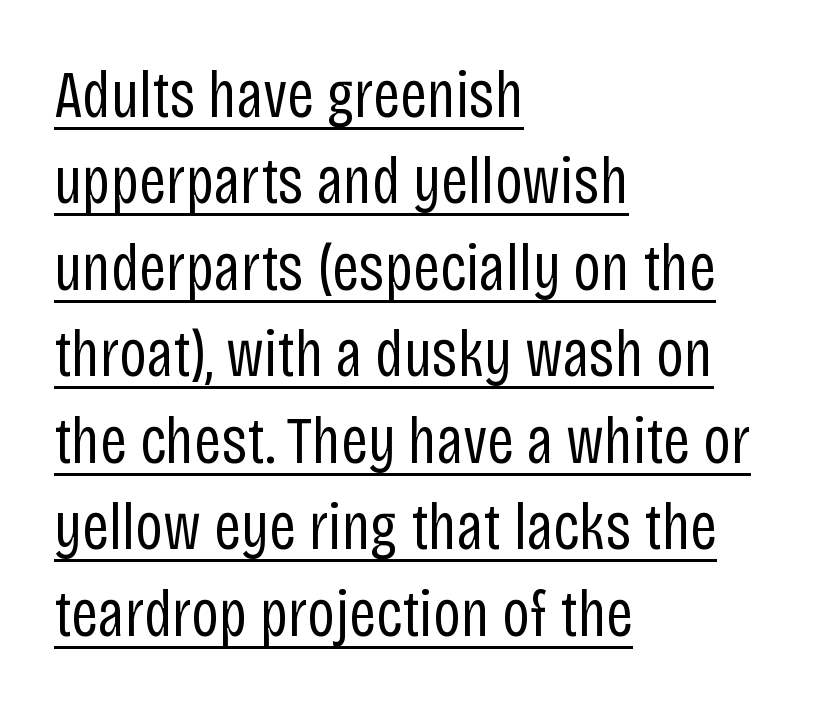
The image shows 67 px regular-weight, condensed sans-serif type, upright; set left-aligned, normal line spacing (1.29x), normal letter spacing, underlined; low stroke contrast and a large x-height.
